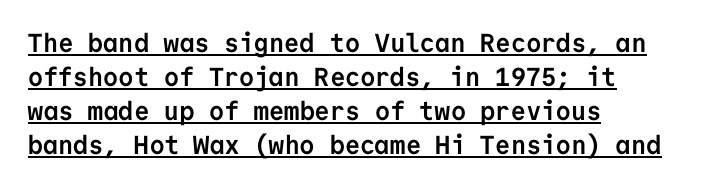
Vertically, the passage feels balanced, rows spaced as you'd expect. Is there any slant? The stems are plumb. A rule runs beneath these lines of type. These lines are set flush left with a ragged right edge. A dark, heavy texture on the line: the type is bold. The passage shown has conventional tracking throughout.
